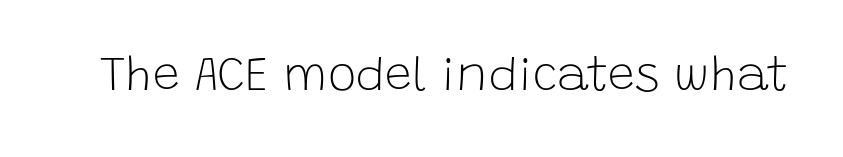
Q: Is the text bold? A: No.
Q: Is the text italic (slanted)? A: No, it is upright.
Q: Is the typeface a serif or a sans-serif typeface? A: Sans-serif.
Q: Is the text underlined? A: No.
Q: Is the spacing between letters normal or unusually wide? A: Normal.
Q: Width (condensed, normal, or wide)? A: Normal.
Q: Stroke contrast? A: Low.
Q: x-height? A: Large.
Q: Monospaced? A: No.
